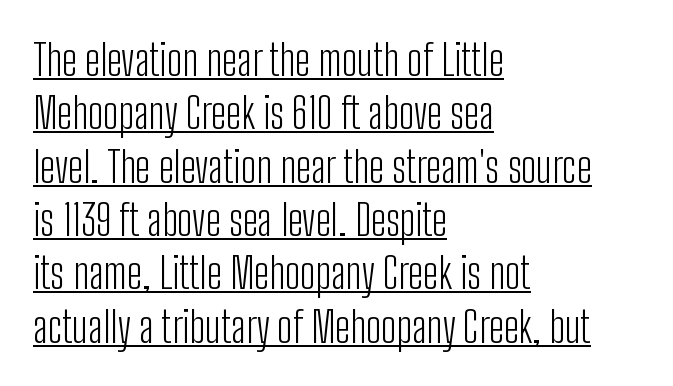
Q: Is the text bold? A: No.
Q: Is the text italic (slanted)? A: No, it is upright.
Q: Is the typeface a serif or a sans-serif typeface? A: Sans-serif.
Q: Is the text underlined? A: Yes.
Q: How is the paragraph aligned? A: Left-aligned.
Q: Is the spacing between letters normal or unusually wide? A: Normal.
Q: Width (condensed, normal, or wide)? A: Condensed.
Q: Stroke contrast? A: Low.
Q: x-height? A: Medium.
Q: Monospaced? A: No.
